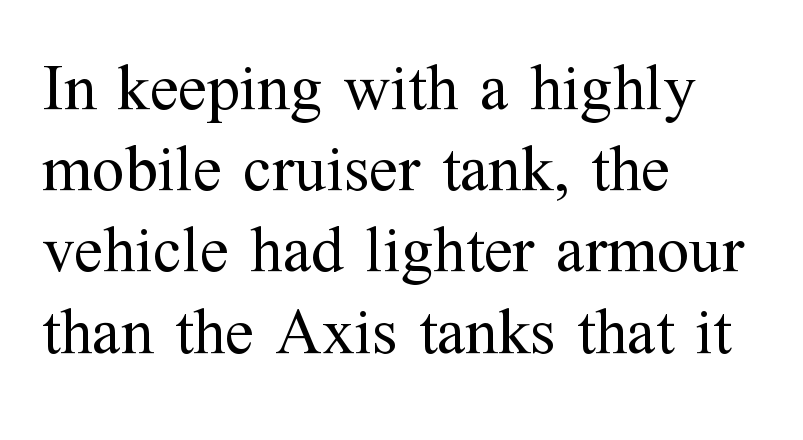
The font sits on the lighter half of the weight spectrum, regular included. No extra tracking has been applied to these lines. All the whitespace from short lines collects on the right. Just letters on the line, the space beneath them empty. Spacing verdict: proportional, widths tailored to each character.
